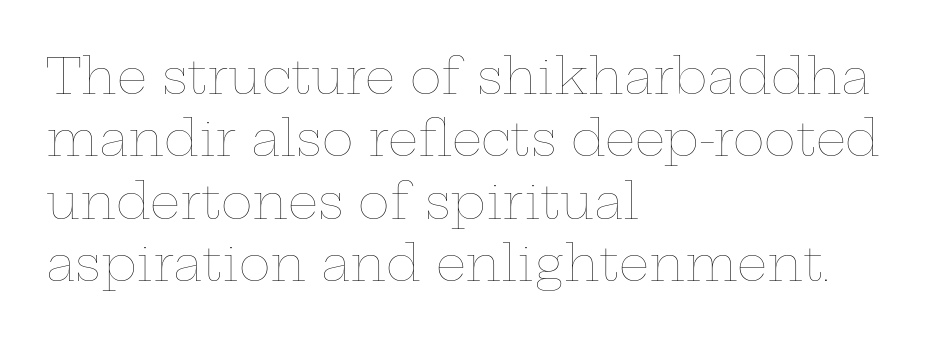
The image shows 48 px thin, wide type, upright; set left-aligned, normal line spacing (1.3x), normal letter spacing, not underlined; low stroke contrast and a medium x-height.
